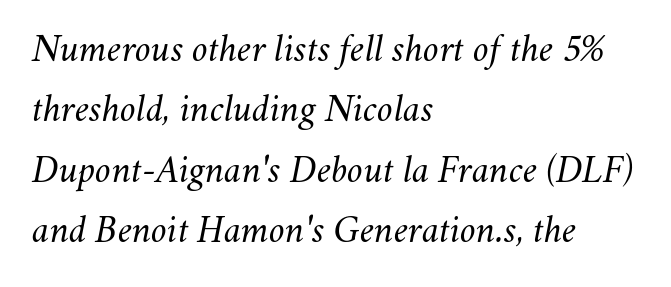
{"italic": "yes", "lean": "right", "slant_degrees": 11, "bold": "no", "weight": "light", "width": "normal", "stroke_contrast": "medium", "x_height": "small", "monospaced": "no", "underline": "no", "align": "left", "line_spacing": "normal", "line_spacing_ratio": 1.51, "letter_spacing": "normal", "letter_spacing_em": 0.0, "glyph_px": 40}
